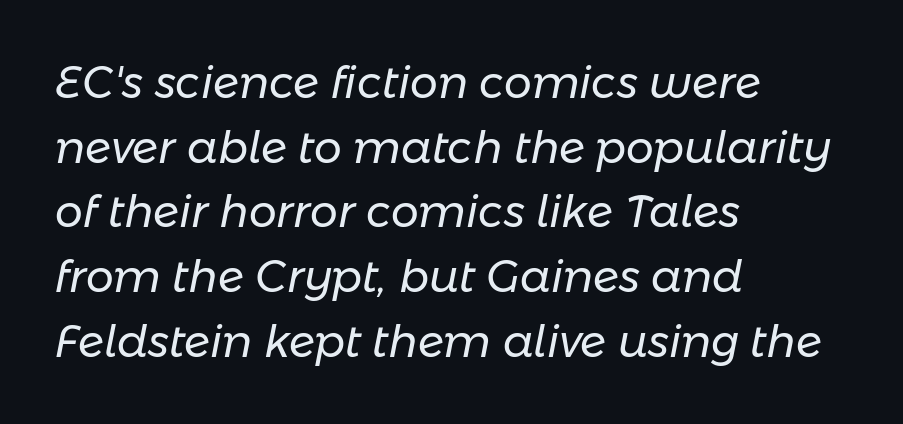
Has an underline been added? It has not. Spacing verdict: proportional, widths tailored to each character. Between one letter and the next there's only the usual sliver of space. Compared with ordinary roman type, these characters are visibly tilted. In CSS terms this would be text-align: left.
